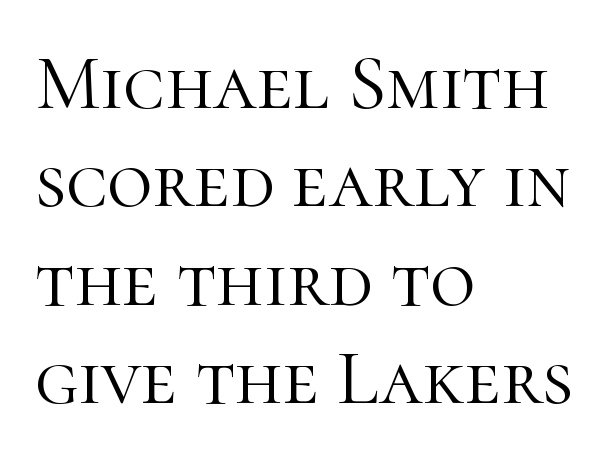
Q: Is the text bold? A: No.
Q: Is the text italic (slanted)? A: No, it is upright.
Q: Is the typeface a serif or a sans-serif typeface? A: Serif.
Q: Is the text underlined? A: No.
Q: How is the paragraph aligned? A: Left-aligned.
Q: Is the spacing between letters normal or unusually wide? A: Normal.
Q: Is the spacing between lines tight, normal or loose? A: Normal.
Q: Width (condensed, normal, or wide)? A: Normal.
Q: Stroke contrast? A: High.
Q: x-height? A: Medium.
Q: Monospaced? A: No.
